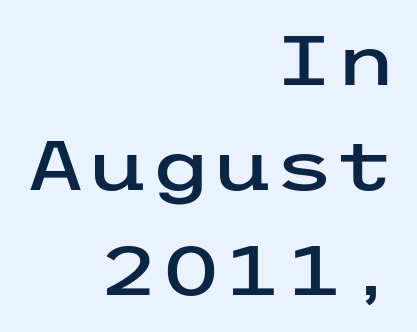
{"serif": "no", "italic": "no", "width": "wide", "stroke_contrast": "low", "x_height": "medium", "underline": "no", "align": "right", "line_spacing": "normal", "line_spacing_ratio": 1.48, "letter_spacing": "normal", "letter_spacing_em": 0.0, "glyph_px": 71}
